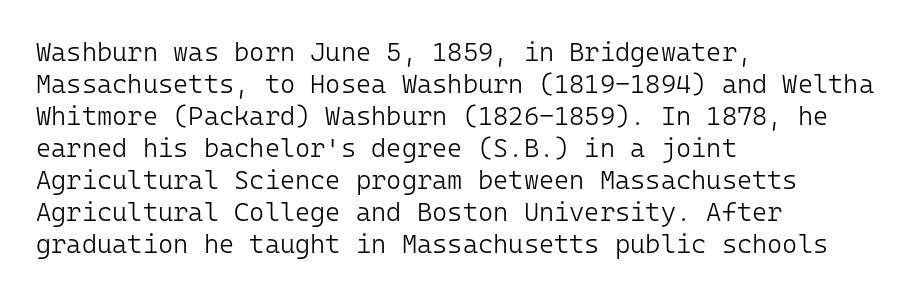
Q: Is the text bold? A: No.
Q: Is the text italic (slanted)? A: No, it is upright.
Q: Is the text underlined? A: No.
Q: How is the paragraph aligned? A: Left-aligned.
Q: Is the spacing between letters normal or unusually wide? A: Normal.
